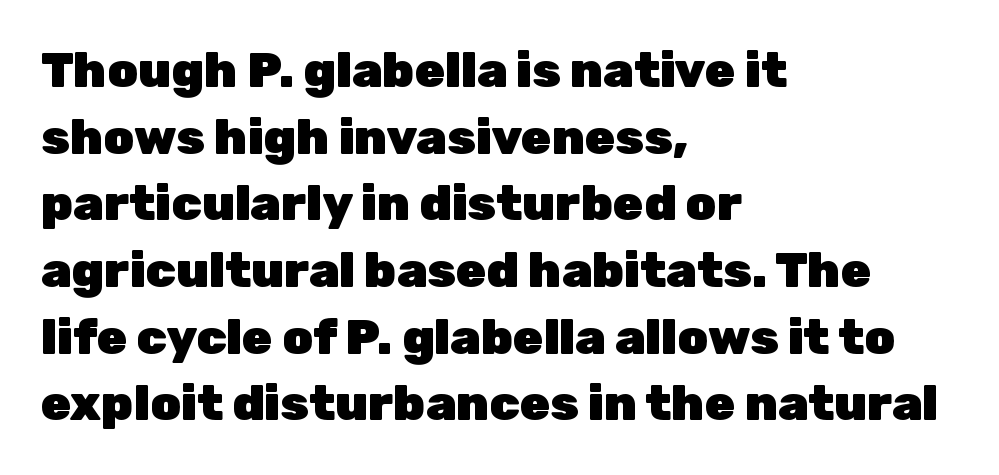
Underline: absent. A sans-serif font was chosen for this passage. Note the varied advance widths — an 'i' is clearly narrower than an 'm'. Heft: maximum for text — a bold. Default kerning and tracking; the words read as compact shapes.
